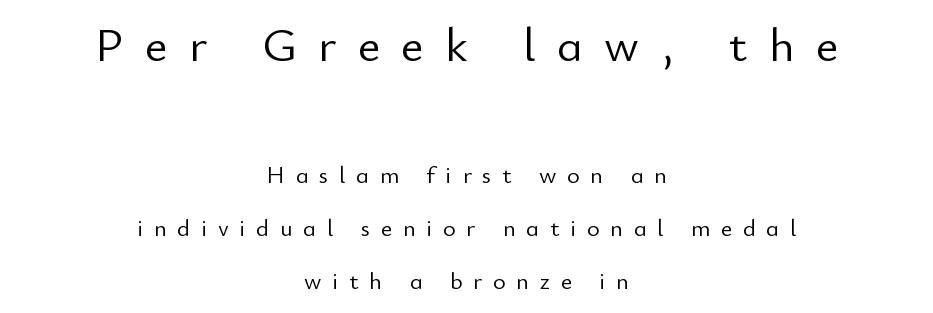
The image shows 48 px light sans-serif type, upright; set centered, loose line spacing (2.2x), unusually wide letter spacing (+0.45 em), not underlined; the first (top) block is 2.0x larger; low stroke contrast and a small x-height.
